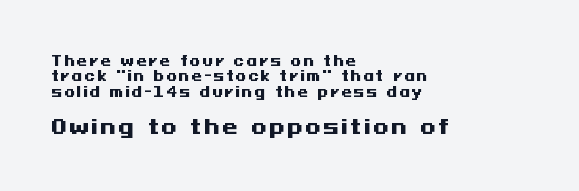
Q: Is the text bold? A: Yes.
Q: Is the text italic (slanted)? A: No, it is upright.
Q: Is the text underlined? A: No.
Q: How is the paragraph aligned? A: Left-aligned.
Q: Is the spacing between lines tight, normal or loose? A: Tight.
Q: Which block of text is set in a larger size, the first (top) or the second (bottom)? A: The second (bottom) one.
